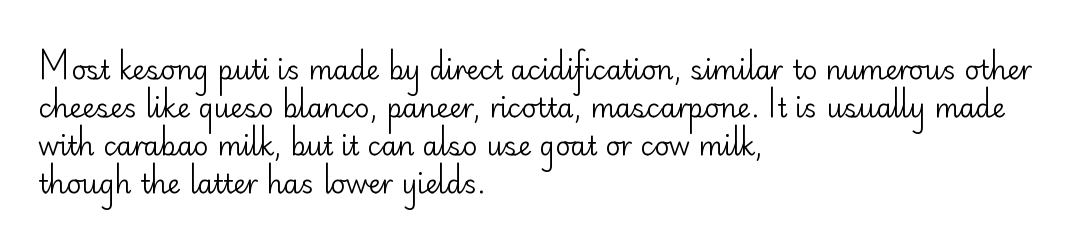
Visually the block forms a straight wall on the left and a jagged coastline on the right. Caption: standard tracking, unaltered. The type sits square on the baseline with zero lean. Weight: not bold — regular or lighter.
